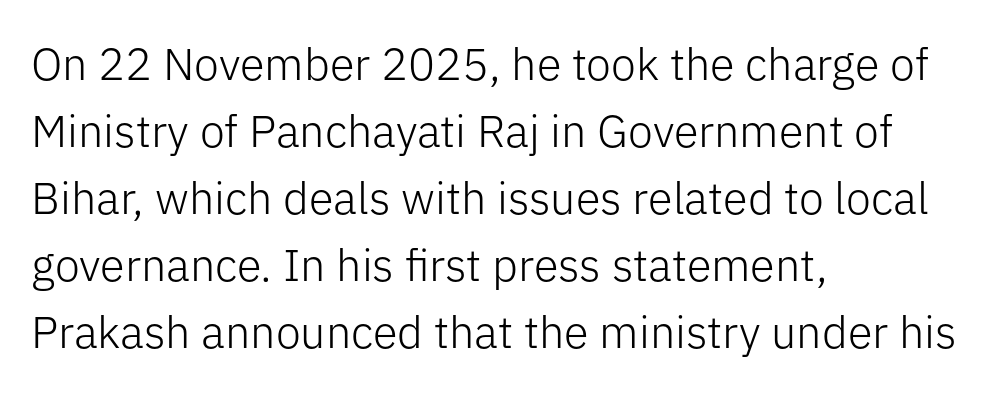
The image shows 45 px light sans-serif type, upright; set left-aligned, normal line spacing (1.49x), normal letter spacing, not underlined; low stroke contrast and a medium x-height.
